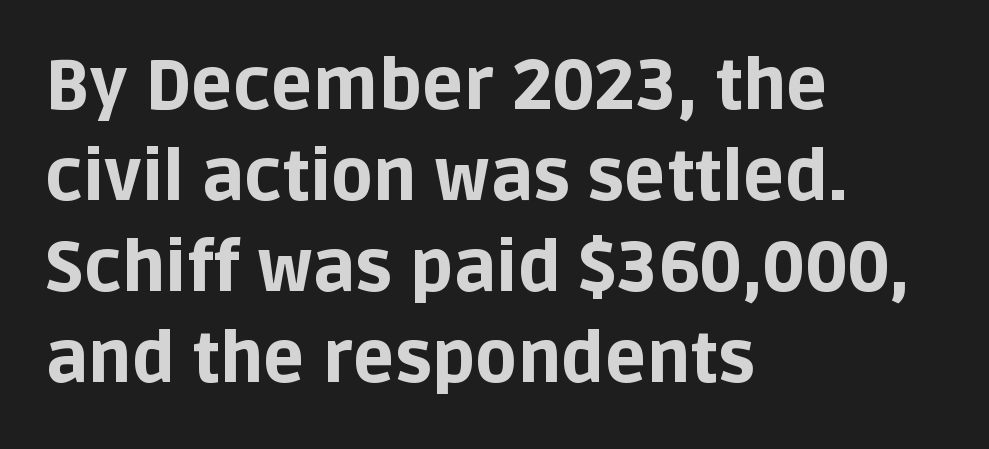
Q: Is the text bold? A: Yes.
Q: Is the text italic (slanted)? A: No, it is upright.
Q: Is the typeface a serif or a sans-serif typeface? A: Sans-serif.
Q: Is the text underlined? A: No.
Q: How is the paragraph aligned? A: Left-aligned.
Q: Is the spacing between letters normal or unusually wide? A: Normal.
Q: Is the spacing between lines tight, normal or loose? A: Normal.
Q: Width (condensed, normal, or wide)? A: Normal.
Q: Stroke contrast? A: Low.
Q: x-height? A: Large.
Q: Monospaced? A: No.
